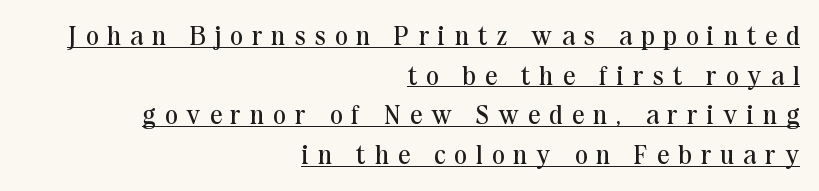
{"italic": "no", "bold": "no", "underline": "yes", "align": "right", "line_spacing": "normal", "line_spacing_ratio": 1.52, "letter_spacing": "wide", "letter_spacing_em": 0.37, "glyph_px": 26}
